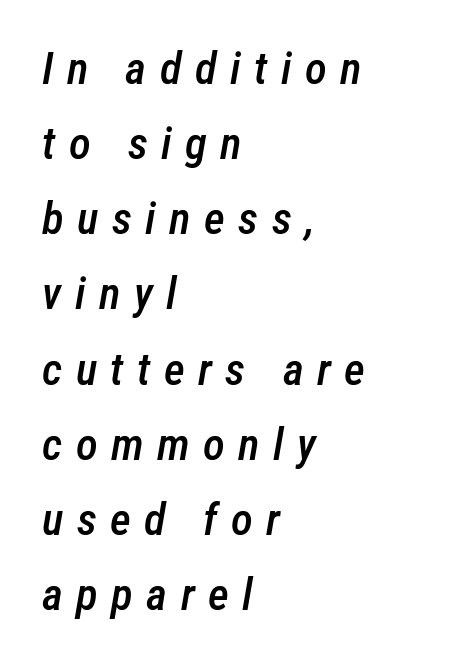
{"italic": "yes", "lean": "right", "slant_degrees": 12, "bold": "semi", "weight": "semibold", "width": "condensed", "stroke_contrast": "low", "x_height": "medium", "monospaced": "no", "underline": "no", "align": "left", "line_spacing": "normal", "line_spacing_ratio": 1.67, "letter_spacing": "wide", "letter_spacing_em": 0.3, "glyph_px": 45}
